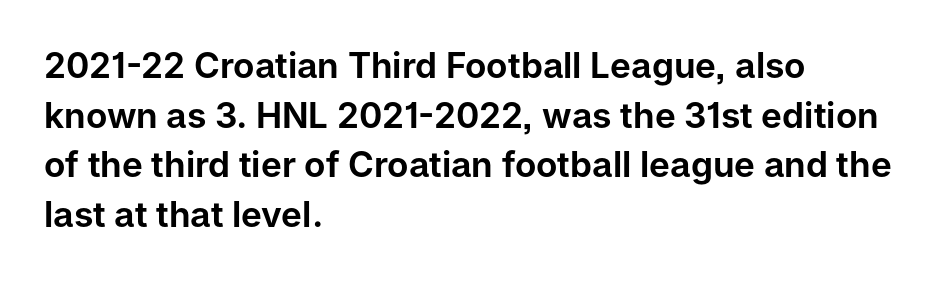
The image shows 35 px sans-serif type, upright; set left-aligned, normal line spacing (1.42x), normal letter spacing, not underlined; low stroke contrast and a medium x-height.
